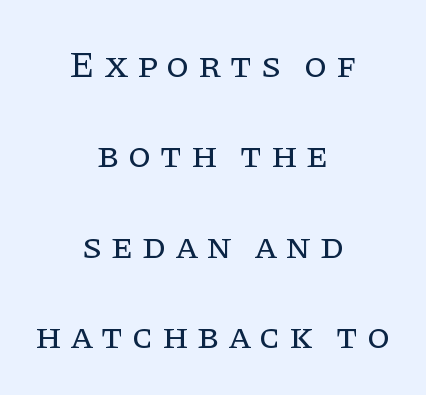
{"serif": "yes", "italic": "no", "bold": "no", "weight": "regular", "width": "normal", "stroke_contrast": "low", "x_height": "large", "monospaced": "no", "underline": "no", "align": "center", "line_spacing": "loose", "line_spacing_ratio": 2.44, "letter_spacing": "wide", "letter_spacing_em": 0.23, "glyph_px": 37}
